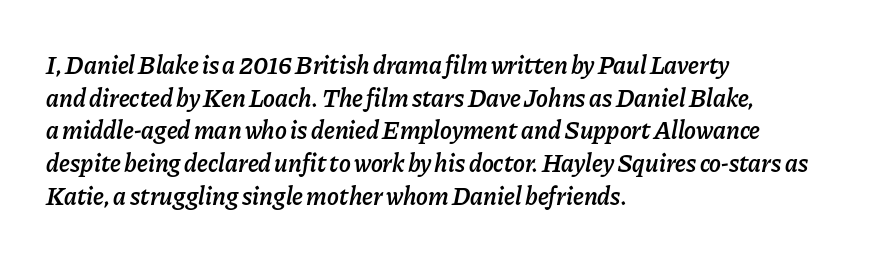
The image shows 25 px text type, italic (leaning right); set left-aligned, normal line spacing (1.31x), normal letter spacing, not underlined.
